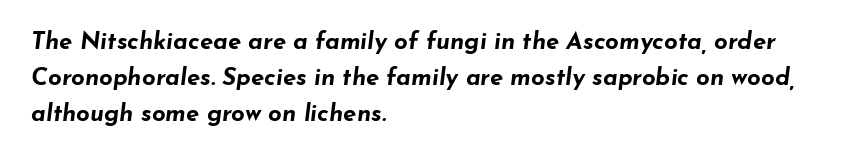
{"italic": "yes", "lean": "right", "slant_degrees": 7, "bold": "yes", "underline": "no", "align": "left", "line_spacing": "normal", "line_spacing_ratio": 1.5, "letter_spacing": "normal", "letter_spacing_em": 0.0, "glyph_px": 24}
